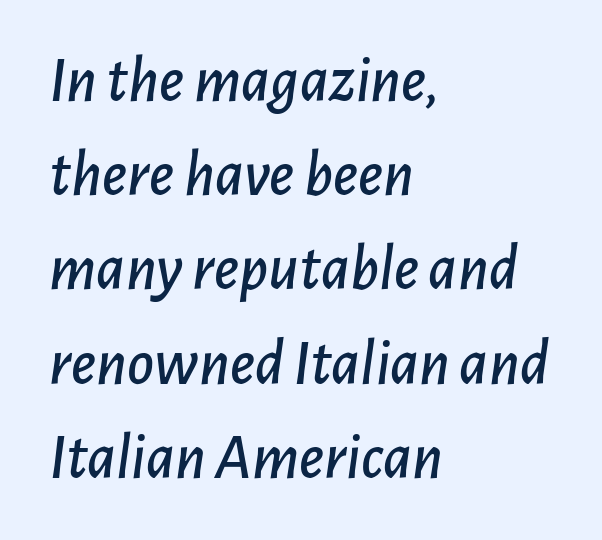
{"italic": "yes", "lean": "right", "slant_degrees": 7, "width": "normal", "stroke_contrast": "low", "x_height": "medium", "monospaced": "no", "underline": "no", "align": "left", "line_spacing": "normal", "line_spacing_ratio": 1.45, "letter_spacing": "normal", "letter_spacing_em": 0.0, "glyph_px": 65}
